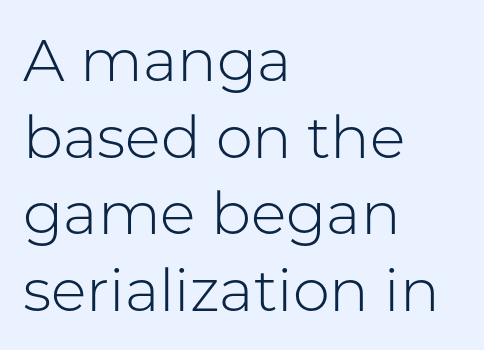
The lines sit at an ordinary, default distance from one another. One-word summary of the alignment: left. Tracking here is standard; glyphs follow each other at the usual distance. Ink coverage per letter is moderate at most. Proportional: the letters do not fall into vertical columns. The lettering holds an erect, upright posture throughout.
